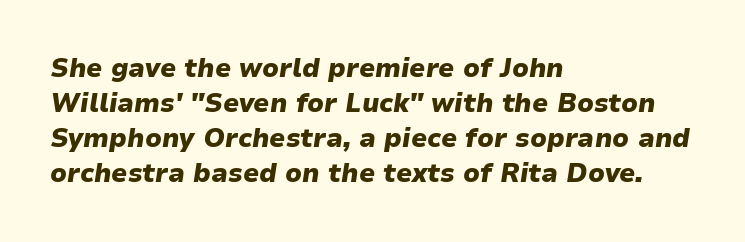
The image shows 26 px bold type, italic (leaning right); set left-aligned, normal line spacing (1.34x), normal letter spacing, not underlined.
